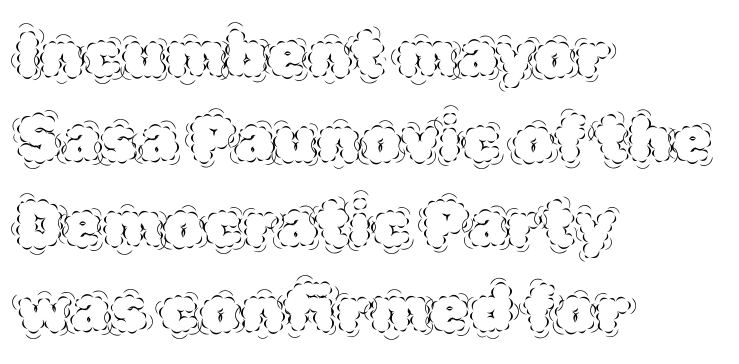
{"italic": "no", "bold": "no", "weight": "thin", "width": "normal", "x_height": "large", "monospaced": "no", "underline": "no", "align": "left", "line_spacing": "normal", "line_spacing_ratio": 1.33, "letter_spacing": "normal", "letter_spacing_em": 0.0, "glyph_px": 64}
